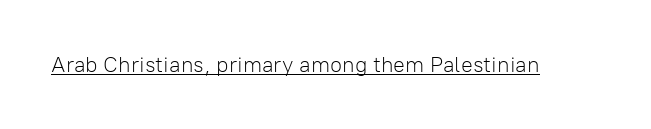
{"italic": "no", "bold": "no", "underline": "yes", "letter_spacing": "normal", "letter_spacing_em": 0.0, "glyph_px": 22}
